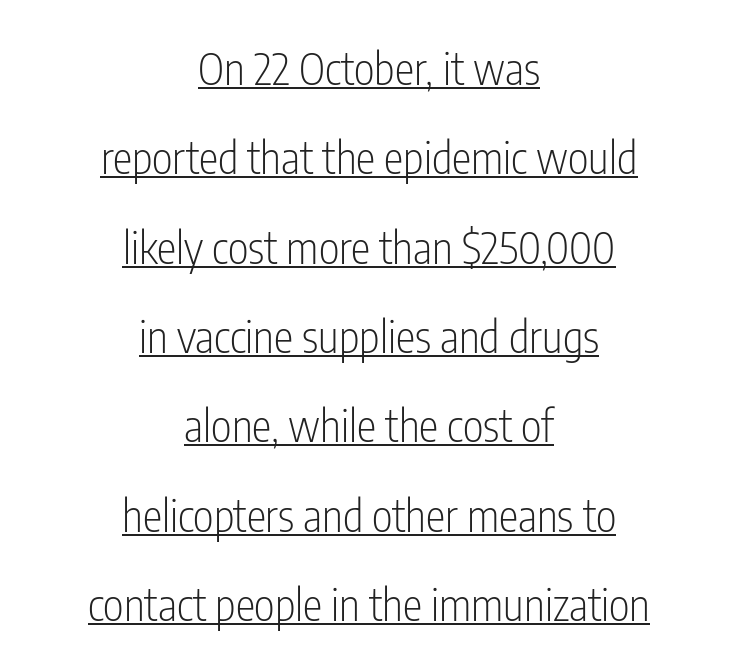
Each letter's strokes conclude bluntly, with no projecting serifs. Quick note: underline on. Think of a printed novel: that variable character pitch is what you see here. Where is the straight margin? There isn't one; the lines are centered. Whoever set this chose breathing room over compactness in the vertical rhythm. Tracking value appears to be zero — textbook default spacing.
